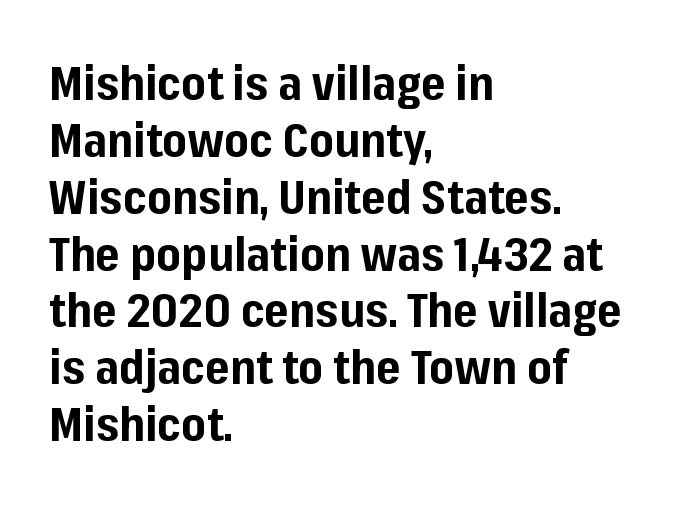
{"serif": "no", "italic": "no", "bold": "yes", "weight": "bold", "width": "normal", "stroke_contrast": "low", "x_height": "medium", "monospaced": "no", "underline": "no", "align": "left", "line_spacing_ratio": 1.21, "letter_spacing": "normal", "letter_spacing_em": 0.0, "glyph_px": 47}
